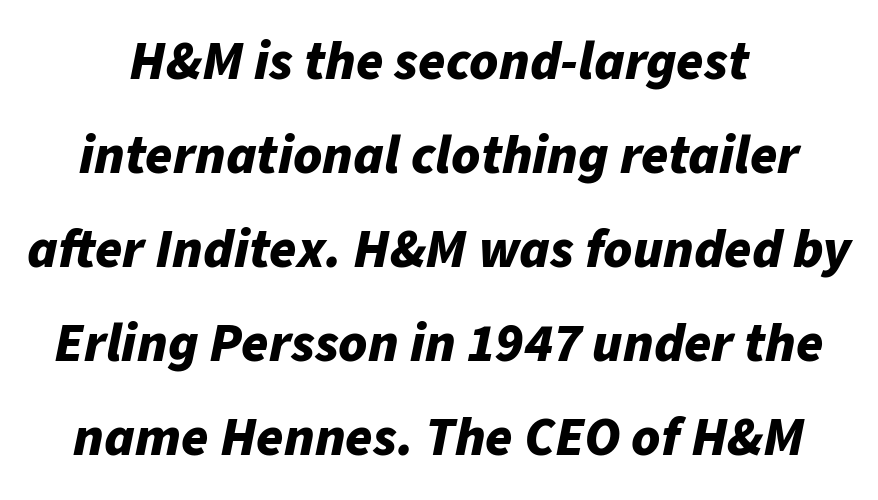
Layout note: lines centered. The foot of each line stays bare and open. Between one letter and the next there's only the usual sliver of space. Weight: bold.
